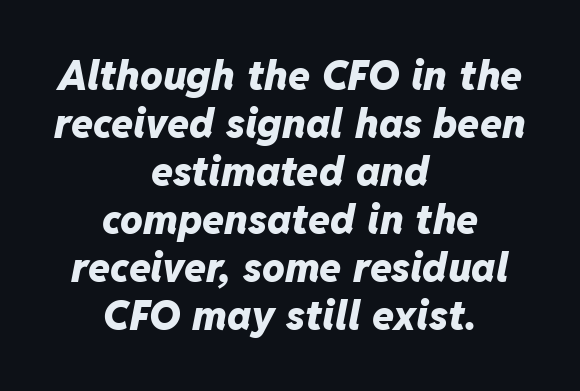
The compositor balanced each line on the midline. I'd describe the lettering as bold — thick and assertive. Italic? Definitely — the glyphs are oblique. How are the letters spaced? Ordinarily, with no added tracking.
